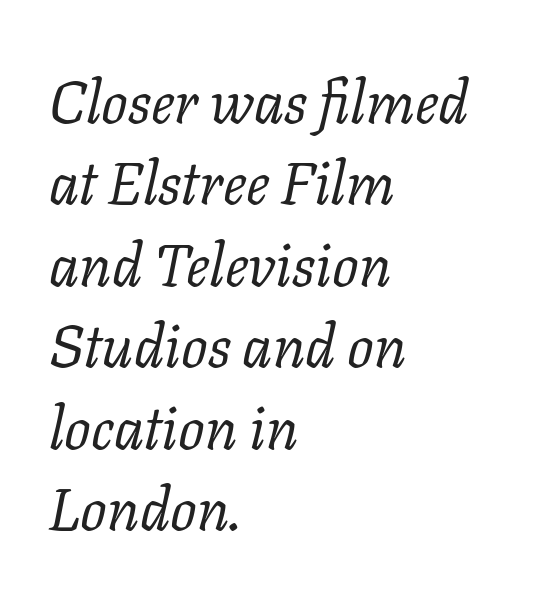
{"serif": "yes", "italic": "yes", "lean": "right", "slant_degrees": 11, "bold": "no", "weight": "regular", "width": "normal", "stroke_contrast": "low", "x_height": "medium", "monospaced": "no", "underline": "no", "align": "left", "line_spacing": "normal", "line_spacing_ratio": 1.38, "letter_spacing": "normal", "letter_spacing_em": 0.0, "glyph_px": 59}
